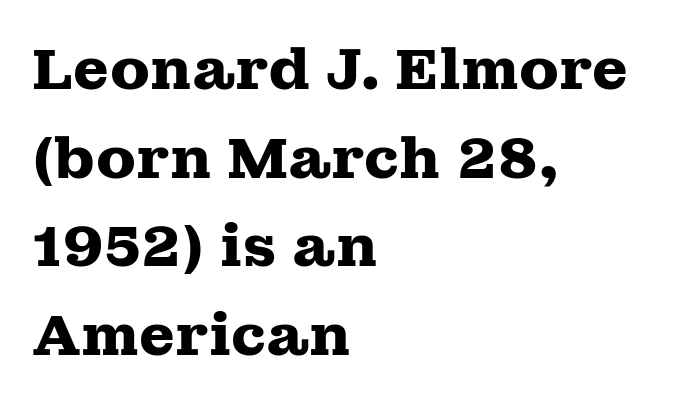
The image shows 58 px heavy, wide serif type, upright; set left-aligned, normal line spacing (1.53x), normal letter spacing, not underlined; medium stroke contrast and a medium x-height.
